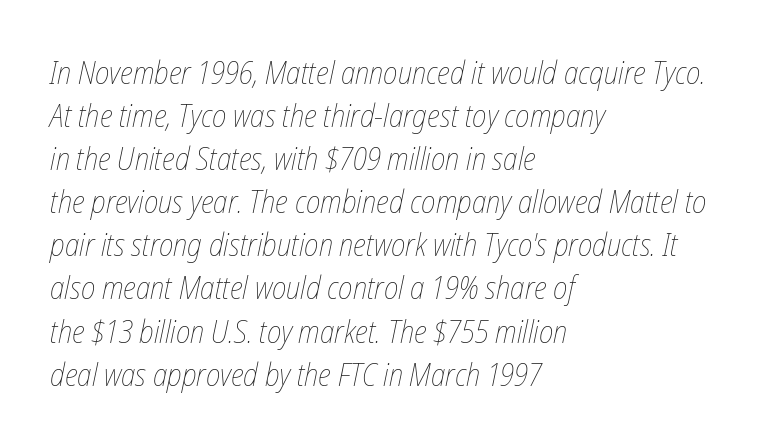
The area under the type is left untouched. You could call the tracking neutral — neither tight nor loose. Weight: not bold — regular or lighter. This is oblique type, the kind used for emphasis or titles.
